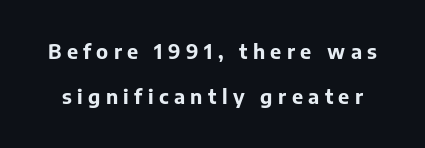
Q: Is the text bold? A: Yes.
Q: Is the text italic (slanted)? A: No, it is upright.
Q: Is the text underlined? A: No.
Q: Is the spacing between letters normal or unusually wide? A: Unusually wide.
Q: Is the spacing between lines tight, normal or loose? A: Loose.
